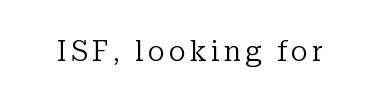
Q: Is the text bold? A: No.
Q: Is the text italic (slanted)? A: No, it is upright.
Q: Is the typeface a serif or a sans-serif typeface? A: Serif.
Q: Is the text underlined? A: No.
Q: Width (condensed, normal, or wide)? A: Normal.
Q: Stroke contrast? A: Low.
Q: x-height? A: Medium.
Q: Monospaced? A: No.
